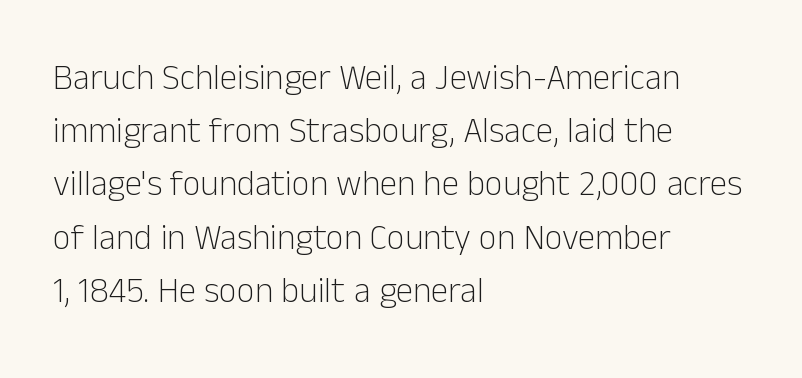
The image shows 35 px light sans-serif type, upright; set left-aligned, normal line spacing (1.52x), normal letter spacing, not underlined; low stroke contrast and a medium x-height.
